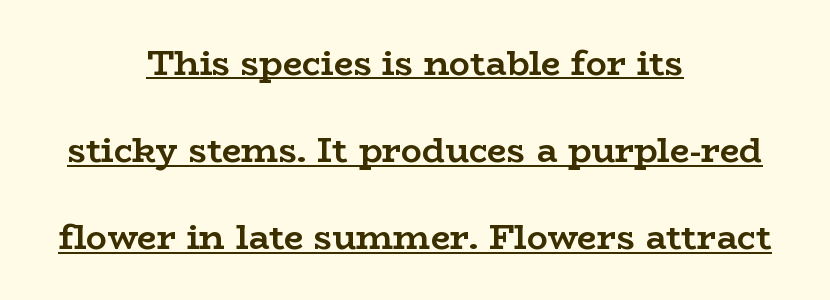
Nothing unusual about the tracking: characters are spaced as the font intends. The rendering positions every line midway between the sides. Beneath each row of characters lies a ruled line. The designer went with a serif here, giving each stem small feet. When letters stand straight like this, we call the style roman or upright. This sample trades compactness for vertical openness between lines.
